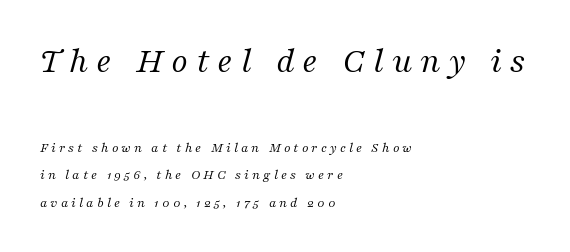
The image shows 36 px regular-weight serif type, italic (leaning right); set left-aligned, loose line spacing (1.95x), unusually wide letter spacing (+0.22 em), not underlined; the first (top) block is 2.57x larger; medium stroke contrast and a medium x-height.
